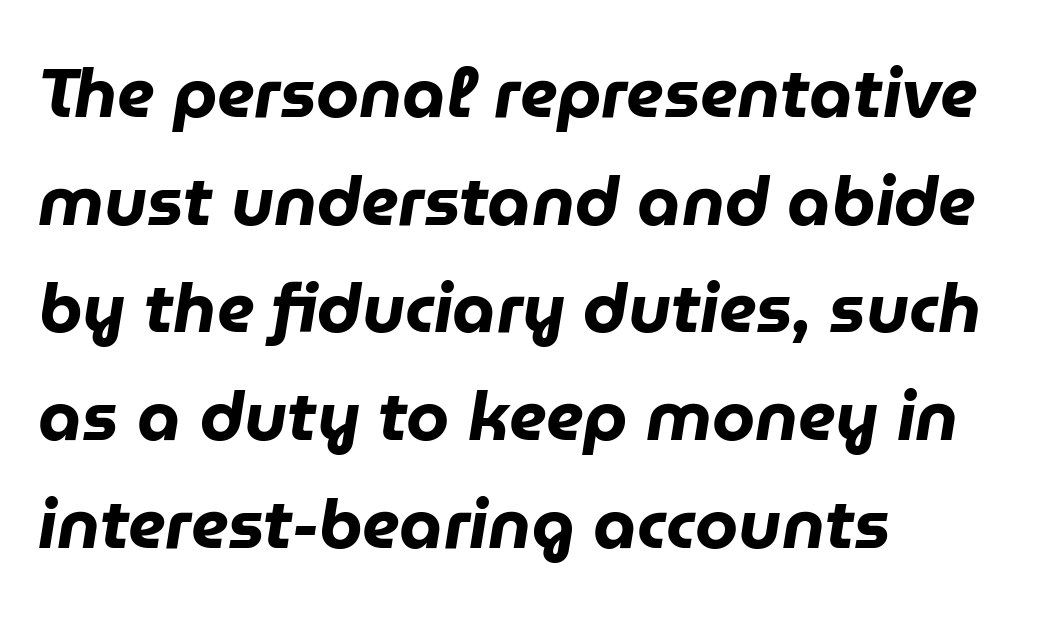
The image shows 69 px heavy type, italic (leaning right); set left-aligned, normal line spacing (1.56x), normal letter spacing, not underlined; low stroke contrast and a medium x-height.
